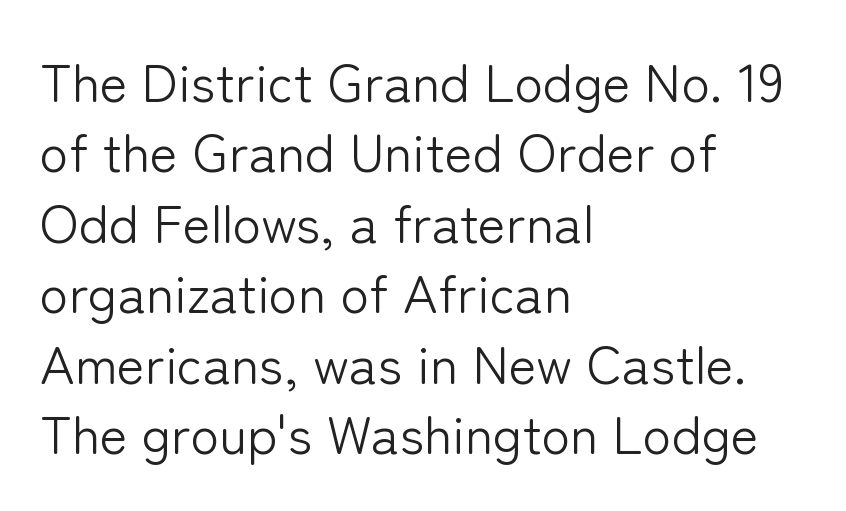
{"serif": "no", "italic": "no", "bold": "no", "weight": "light", "width": "normal", "stroke_contrast": "low", "x_height": "medium", "monospaced": "no", "underline": "no", "align": "left", "line_spacing": "normal", "line_spacing_ratio": 1.33, "letter_spacing": "normal", "letter_spacing_em": 0.0, "glyph_px": 53}
